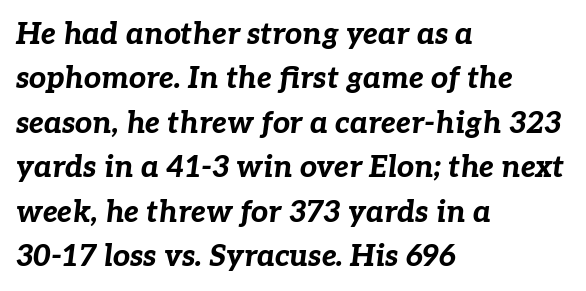
{"italic": "yes", "lean": "right", "slant_degrees": 7, "bold": "yes", "weight": "bold", "width": "normal", "stroke_contrast": "low", "x_height": "medium", "monospaced": "no", "underline": "no", "align": "left", "line_spacing": "normal", "line_spacing_ratio": 1.48, "letter_spacing": "normal", "letter_spacing_em": 0.0, "glyph_px": 30}
